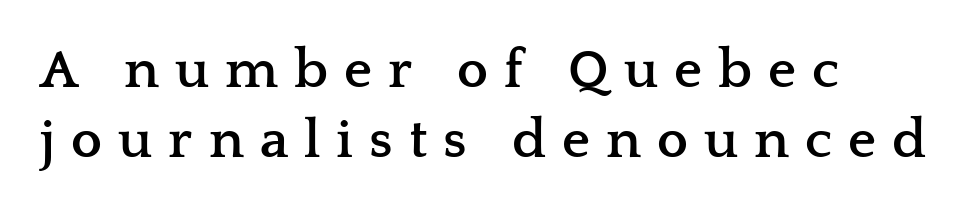
The image shows 55 px semibold, wide serif type, upright; set left-aligned, normal line spacing (1.27x), unusually wide letter spacing (+0.29 em), not underlined; low stroke contrast and a medium x-height.
